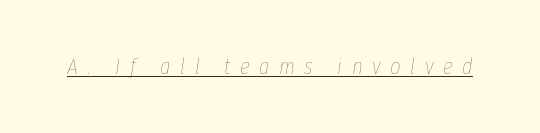
Q: Is the text bold? A: No.
Q: Is the text italic (slanted)? A: Yes, it leans right by about 8 degrees.
Q: Is the text underlined? A: Yes.
Q: Is the spacing between letters normal or unusually wide? A: Unusually wide.
